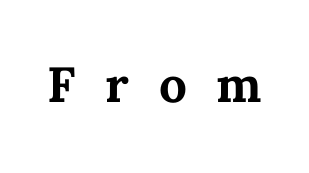
Q: Is the text bold? A: Yes.
Q: Is the text italic (slanted)? A: No, it is upright.
Q: Is the text underlined? A: No.
Q: Is the spacing between letters normal or unusually wide? A: Unusually wide.
Q: Width (condensed, normal, or wide)? A: Normal.
Q: Stroke contrast? A: Medium.
Q: x-height? A: Medium.
Q: Monospaced? A: No.
